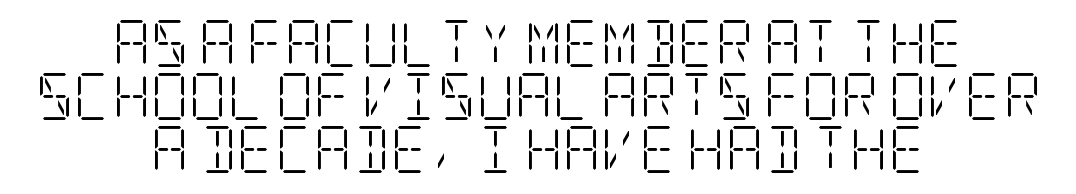
{"serif": "yes", "italic": "no", "bold": "no", "weight": "light", "width": "condensed", "stroke_contrast": "low", "x_height": "large", "underline": "no", "align": "center", "line_spacing": "tight", "line_spacing_ratio": 1.13, "letter_spacing": "normal", "letter_spacing_em": 0.0, "glyph_px": 47}
